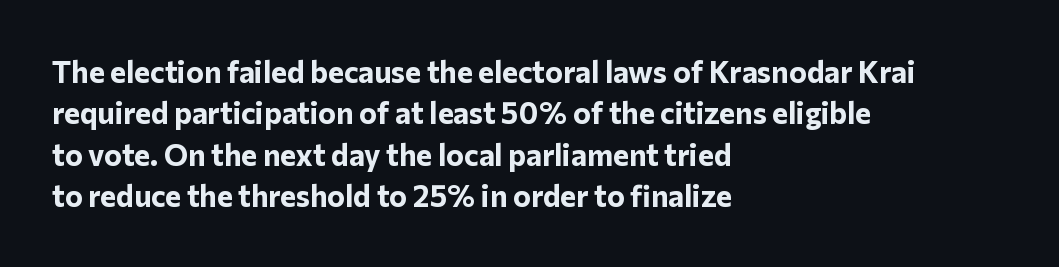
{"serif": "no", "italic": "no", "bold": "yes", "weight": "bold", "width": "normal", "stroke_contrast": "low", "x_height": "medium", "monospaced": "no", "underline": "no", "align": "left", "line_spacing": "normal", "line_spacing_ratio": 1.38, "letter_spacing": "normal", "letter_spacing_em": 0.0, "glyph_px": 30}
